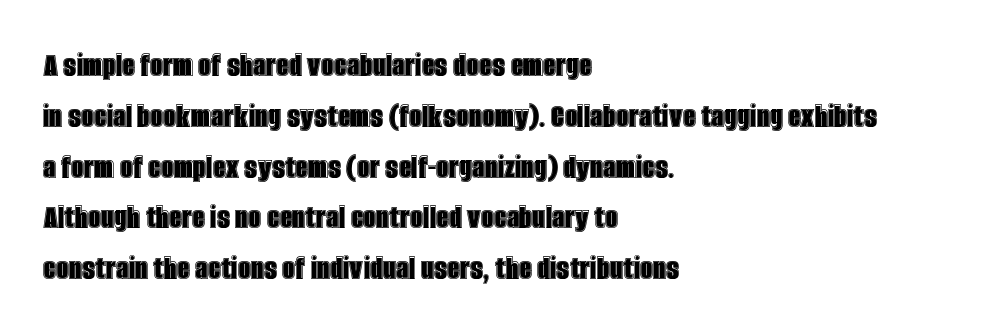
Q: Is the text italic (slanted)? A: No, it is upright.
Q: Is the text underlined? A: No.
Q: How is the paragraph aligned? A: Left-aligned.
Q: Is the spacing between letters normal or unusually wide? A: Normal.
Q: Is the spacing between lines tight, normal or loose? A: Normal.
Q: Width (condensed, normal, or wide)? A: Condensed.
Q: x-height? A: Large.
Q: Monospaced? A: No.
